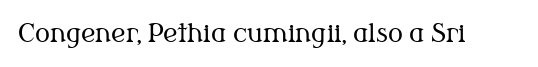
The rendering keeps characters at their native spacing. The font sits on the lighter half of the weight spectrum, regular included. Quick note: underline off. Is there any slant? The stems are plumb.
